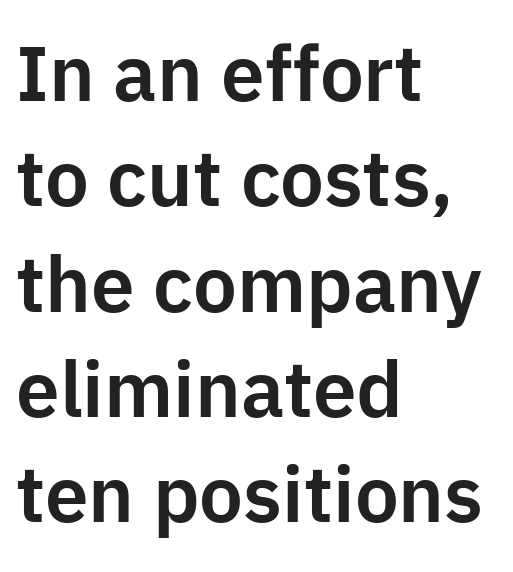
Q: Is the text italic (slanted)? A: No, it is upright.
Q: Is the typeface a serif or a sans-serif typeface? A: Sans-serif.
Q: Is the text underlined? A: No.
Q: How is the paragraph aligned? A: Left-aligned.
Q: Is the spacing between letters normal or unusually wide? A: Normal.
Q: Is the spacing between lines tight, normal or loose? A: Normal.
Q: Width (condensed, normal, or wide)? A: Normal.
Q: Stroke contrast? A: Low.
Q: x-height? A: Medium.
Q: Monospaced? A: No.
